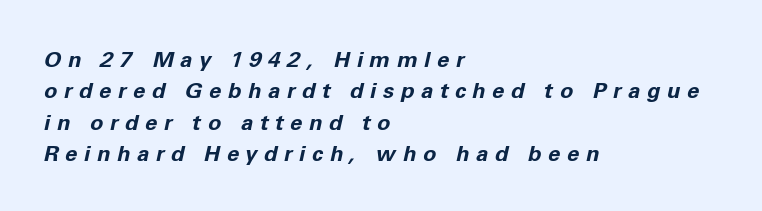
{"italic": "yes", "lean": "right", "slant_degrees": 11, "bold": "yes", "underline": "no", "align": "left", "line_spacing": "normal", "line_spacing_ratio": 1.43, "letter_spacing": "wide", "letter_spacing_em": 0.3, "glyph_px": 22}
